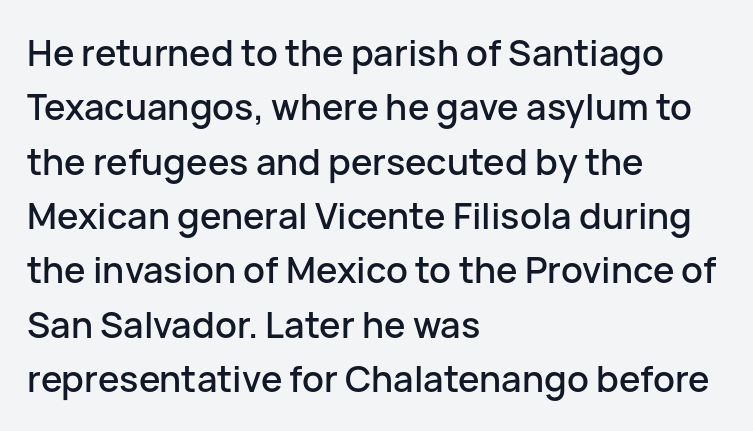
{"serif": "no", "italic": "no", "width": "normal", "stroke_contrast": "low", "x_height": "medium", "monospaced": "no", "underline": "no", "align": "left", "line_spacing": "normal", "line_spacing_ratio": 1.51, "letter_spacing": "normal", "letter_spacing_em": 0.0, "glyph_px": 36}
